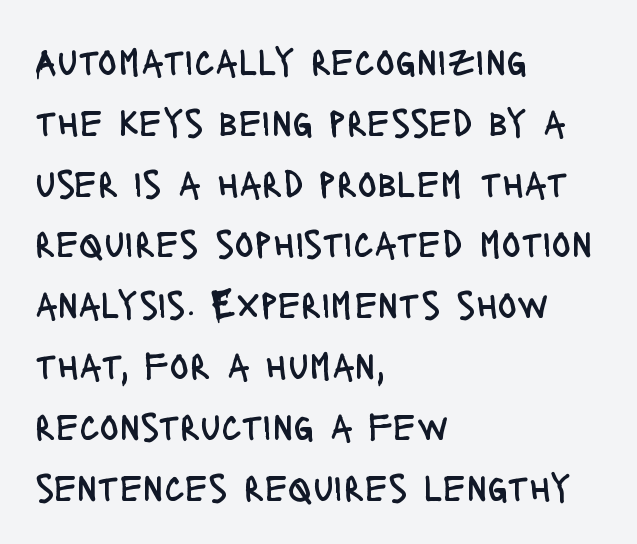
Q: Is the text bold? A: No.
Q: Is the text italic (slanted)? A: No, it is upright.
Q: Is the typeface a serif or a sans-serif typeface? A: Sans-serif.
Q: Is the text underlined? A: No.
Q: How is the paragraph aligned? A: Left-aligned.
Q: Is the spacing between letters normal or unusually wide? A: Normal.
Q: Is the spacing between lines tight, normal or loose? A: Normal.
Q: Width (condensed, normal, or wide)? A: Condensed.
Q: Stroke contrast? A: Low.
Q: x-height? A: Large.
Q: Monospaced? A: No.
